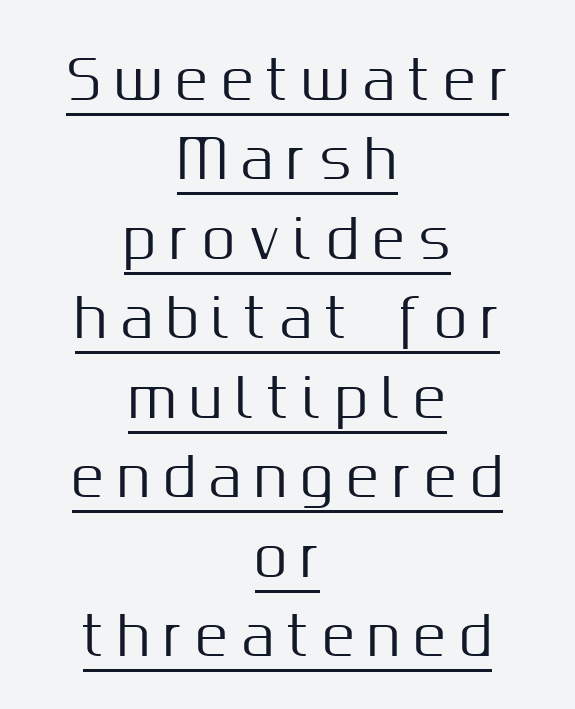
Q: Is the text italic (slanted)? A: No, it is upright.
Q: Is the typeface a serif or a sans-serif typeface? A: Sans-serif.
Q: Is the text underlined? A: Yes.
Q: How is the paragraph aligned? A: Centered.
Q: Is the spacing between letters normal or unusually wide? A: Unusually wide.
Q: Is the spacing between lines tight, normal or loose? A: Normal.
Q: Width (condensed, normal, or wide)? A: Normal.
Q: Stroke contrast? A: Medium.
Q: x-height? A: Medium.
Q: Monospaced? A: No.
